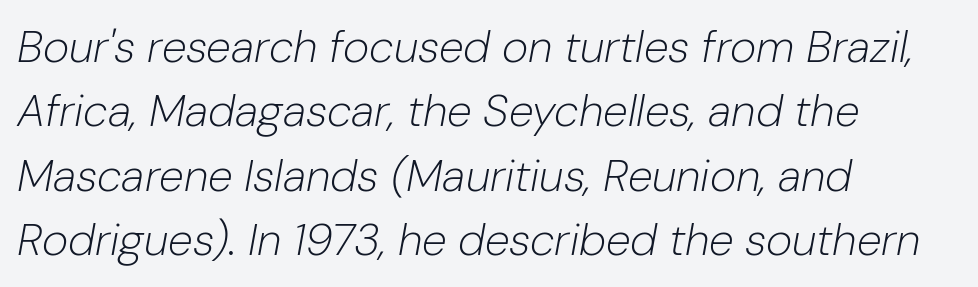
One glance says typical: line gaps are just what's usual. Which margin do the lines hug? The left one — the right edge is uneven. Is this a heavy cut? Hardly; it is regular or lighter. The gap between lines stays unmarked.
